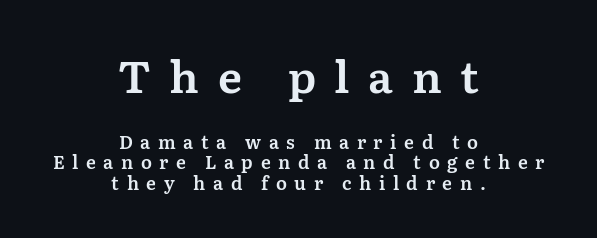
Letterform terminals end in serifs throughout the passage. Underline: absent. Caption: upper text group enlarged, lower text group reduced. Words appear elongated and porous because spacing is wide. The passage shown is typed in a proportional face where columns would drift.
